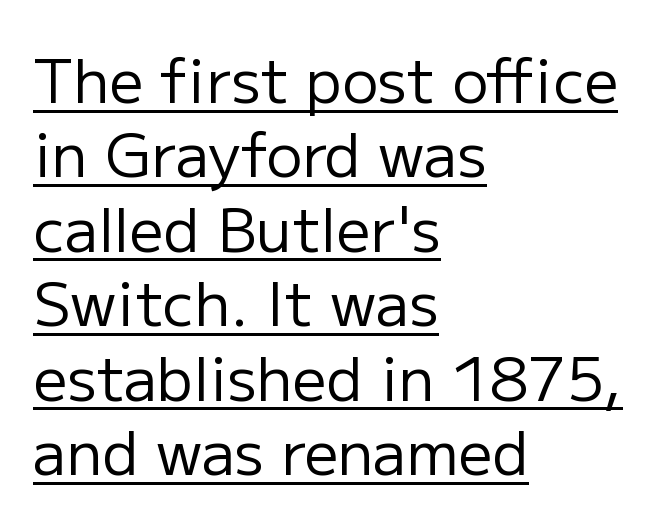
Tall strokes in this sample are plumb rather than angled. Compared with a typical body face, this is equally light or lighter still. Letterform terminals end flat and unadorned throughout the passage. Line starts are locked; line ends wander.
